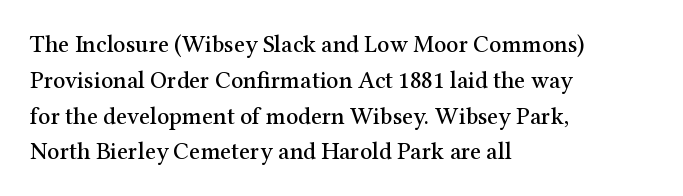
{"italic": "no", "underline": "no", "align": "left", "line_spacing": "normal", "line_spacing_ratio": 1.49, "letter_spacing": "normal", "letter_spacing_em": 0.0, "glyph_px": 24}
